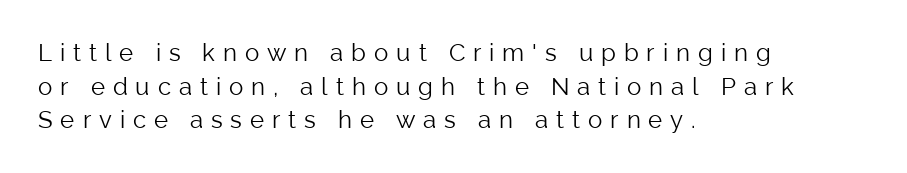
The image shows 24 px text type, upright; set left-aligned, normal line spacing (1.4x), unusually wide letter spacing (+0.33 em), not underlined.
